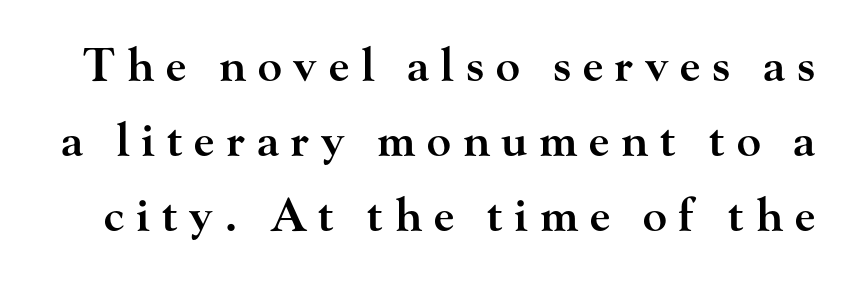
{"serif": "yes", "italic": "no", "bold": "semi", "weight": "semibold", "width": "wide", "stroke_contrast": "high", "x_height": "small", "monospaced": "no", "underline": "no", "line_spacing": "normal", "line_spacing_ratio": 1.67, "letter_spacing": "wide", "letter_spacing_em": 0.26, "glyph_px": 45}
